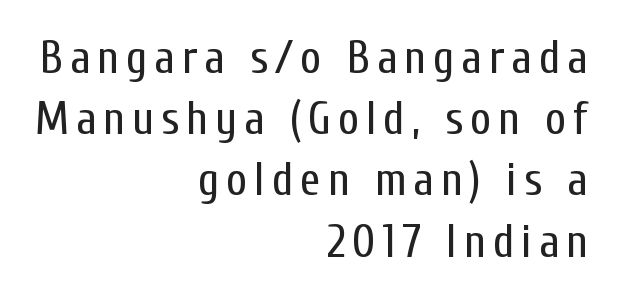
Q: Is the text bold? A: No.
Q: Is the text italic (slanted)? A: No, it is upright.
Q: Is the typeface a serif or a sans-serif typeface? A: Sans-serif.
Q: Is the text underlined? A: No.
Q: How is the paragraph aligned? A: Right-aligned.
Q: Is the spacing between lines tight, normal or loose? A: Normal.
Q: Width (condensed, normal, or wide)? A: Condensed.
Q: Stroke contrast? A: Low.
Q: x-height? A: Medium.
Q: Monospaced? A: No.
